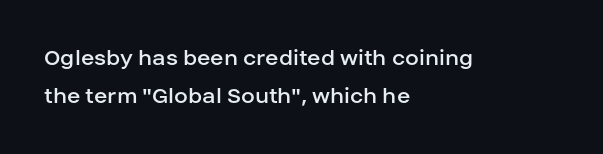
The image shows 25 px text type, upright; set left-aligned, normal line spacing (1.52x), normal letter spacing, not underlined.
